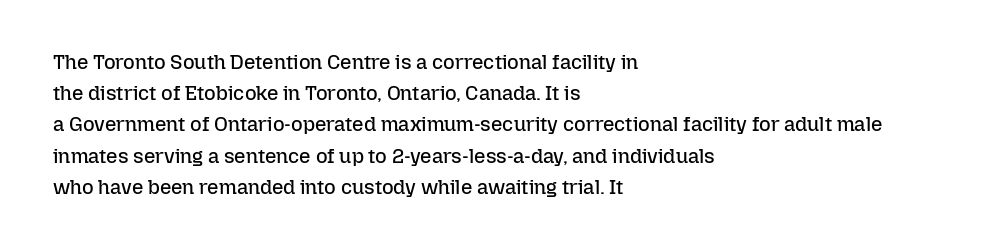
{"italic": "no", "bold": "no", "underline": "no", "align": "left", "line_spacing": "normal", "line_spacing_ratio": 1.56, "letter_spacing": "normal", "letter_spacing_em": 0.0, "glyph_px": 20}
